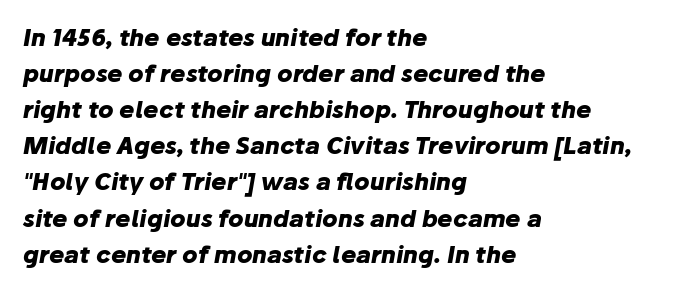
The text block is weighted toward the left margin, trailing off unevenly rightward. Strokes here are thick enough to call this a true bold. Words appear dense and cohesive because spacing is normal. Posture: slanted.
